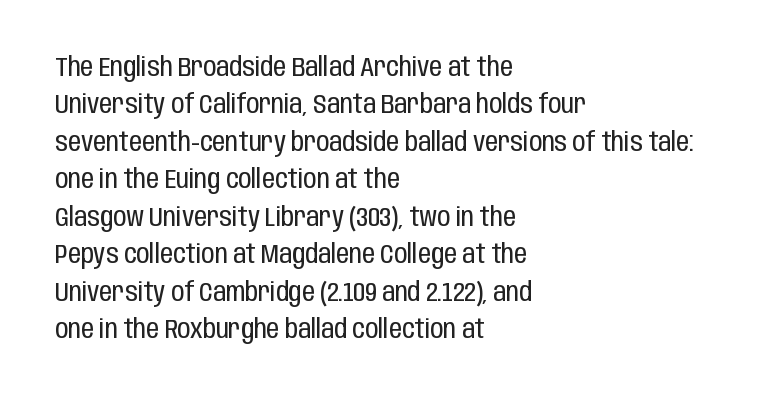
Is the letter spacing exaggerated? No — it looks like the ordinary default. This block has exactly the height ordinary leading produces. This is the regular roman posture of the typeface. Weight: not bold — regular or lighter.
